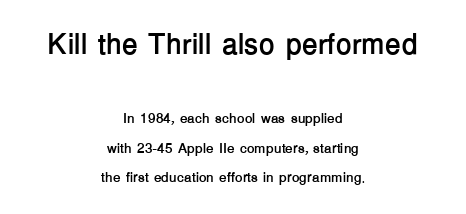
Each letter keeps its own natural width here, so spacing adapts to shape. Inter-character spacing is left at the font's built-in metrics. Nope, no serifs anywhere on these letters. Does the leading feel generous? Absolutely, it's lavish. Top chunk: large. Bottom chunk: small.
